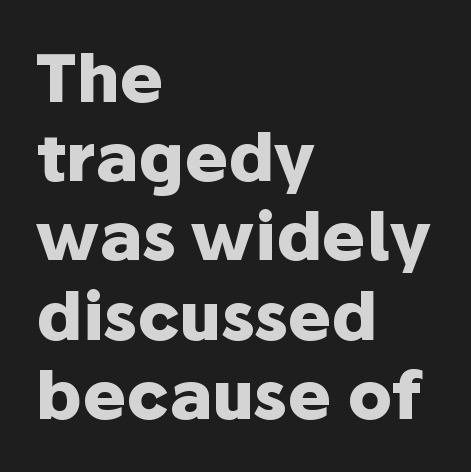
The image shows 66 px heavy sans-serif type, upright; set left-aligned, line spacing 1.2x, normal letter spacing, not underlined; low stroke contrast and a medium x-height.
